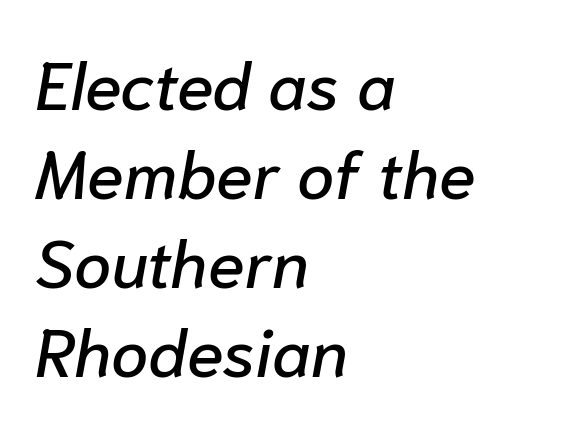
{"italic": "yes", "lean": "right", "slant_degrees": 10, "width": "normal", "stroke_contrast": "low", "x_height": "medium", "monospaced": "no", "underline": "no", "align": "left", "line_spacing": "normal", "line_spacing_ratio": 1.33, "letter_spacing": "normal", "letter_spacing_em": 0.0, "glyph_px": 67}
